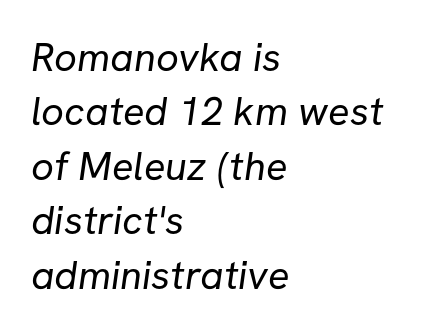
The face used here is proportionally spaced, like ordinary book or web type. Spacing between characters is what you'd get straight out of the box. Reading down the block, your eye returns to a fixed left position each line. Reading down the column, the eye jumps a familiar distance to each next line. The weight tops out at a normal text grade. Anything drawn beneath the words? Only blank space.
